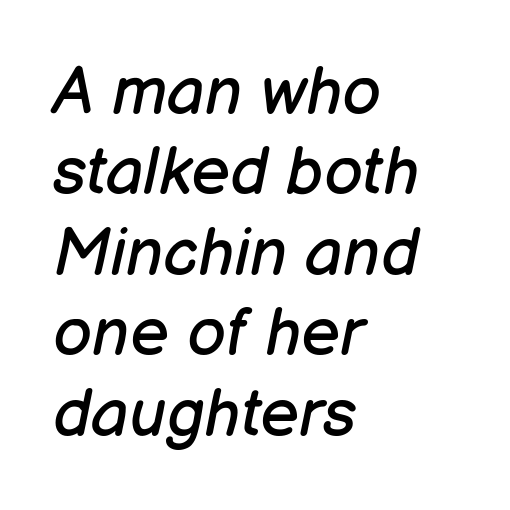
{"italic": "yes", "lean": "right", "slant_degrees": 12, "bold": "no", "weight": "regular", "width": "normal", "stroke_contrast": "low", "x_height": "medium", "monospaced": "no", "underline": "no", "align": "left", "line_spacing_ratio": 1.2, "letter_spacing": "normal", "letter_spacing_em": 0.0, "glyph_px": 67}
